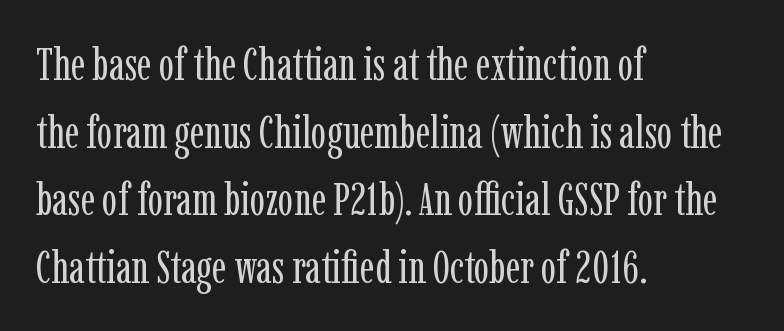
The image shows 46 px regular-weight, condensed serif type, upright; set left-aligned, normal line spacing (1.47x), normal letter spacing, not underlined; low stroke contrast and a medium x-height.
